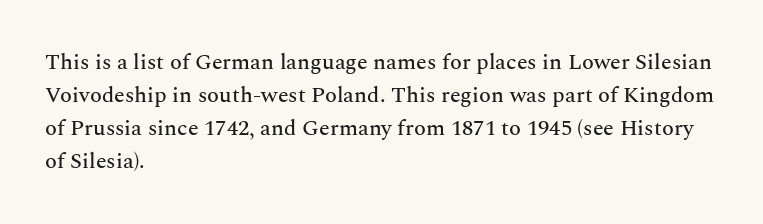
Q: Is the text italic (slanted)? A: No, it is upright.
Q: Is the text underlined? A: No.
Q: How is the paragraph aligned? A: Left-aligned.
Q: Is the spacing between letters normal or unusually wide? A: Normal.
Q: Is the spacing between lines tight, normal or loose? A: Normal.
